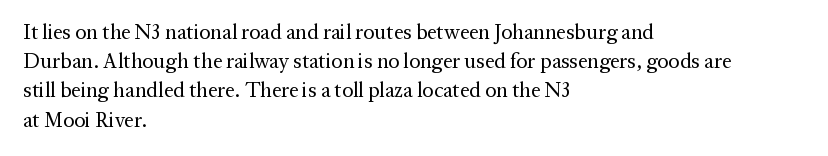
{"italic": "no", "bold": "no", "underline": "no", "align": "left", "line_spacing": "normal", "line_spacing_ratio": 1.39, "letter_spacing": "normal", "letter_spacing_em": 0.0, "glyph_px": 21}
